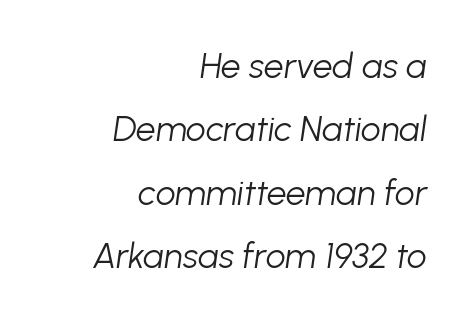
Q: Is the text bold? A: No.
Q: Is the text italic (slanted)? A: Yes, it leans right by about 8 degrees.
Q: Is the text underlined? A: No.
Q: How is the paragraph aligned? A: Right-aligned.
Q: Is the spacing between letters normal or unusually wide? A: Normal.
Q: Width (condensed, normal, or wide)? A: Normal.
Q: Stroke contrast? A: Low.
Q: x-height? A: Medium.
Q: Monospaced? A: No.
